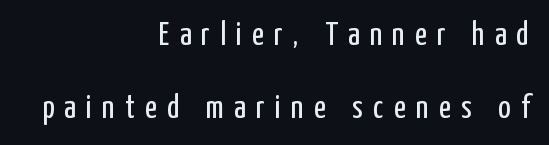
The image shows 33 px regular-weight, condensed sans-serif type, upright; set right-aligned, loose line spacing (2.2x), unusually wide letter spacing (+0.31 em), not underlined; low stroke contrast and a medium x-height.
